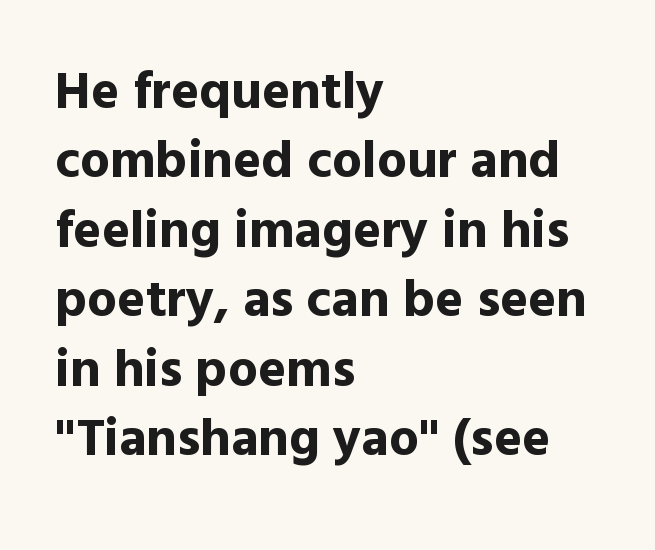
{"serif": "no", "italic": "no", "bold": "yes", "weight": "bold", "width": "normal", "x_height": "medium", "monospaced": "no", "underline": "no", "align": "left", "line_spacing": "normal", "line_spacing_ratio": 1.31, "letter_spacing": "normal", "letter_spacing_em": 0.0, "glyph_px": 53}
